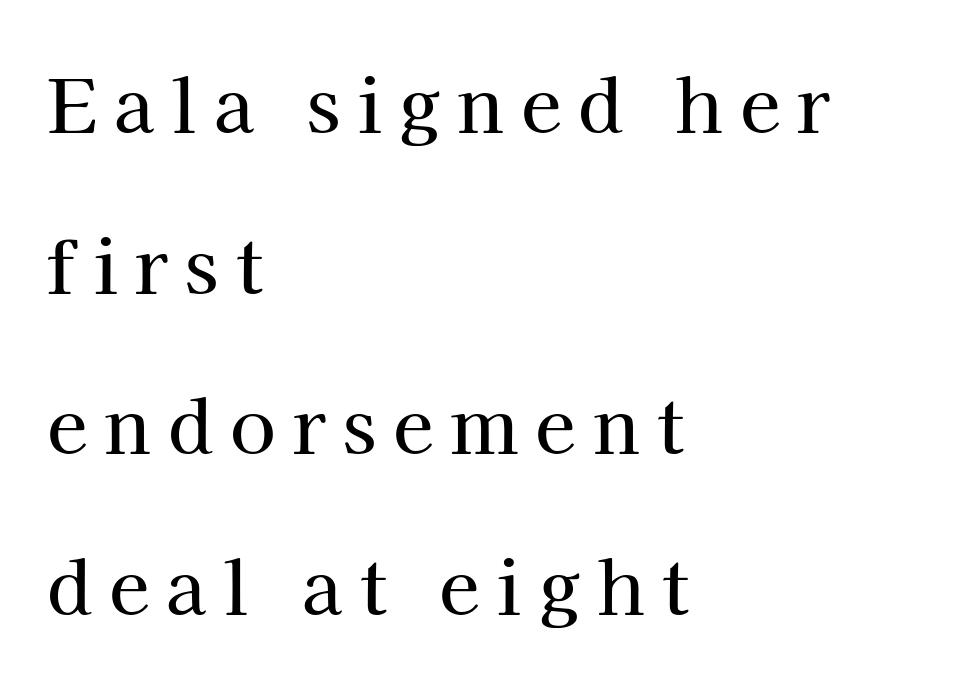
The image shows 74 px serif type, upright; set left-aligned, loose line spacing (2.17x), unusually wide letter spacing (+0.23 em), not underlined; high stroke contrast and a medium x-height.
